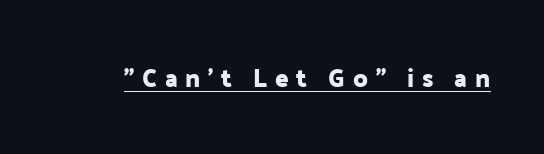
Q: Is the text italic (slanted)? A: No, it is upright.
Q: Is the text underlined? A: Yes.
Q: Is the spacing between letters normal or unusually wide? A: Unusually wide.
